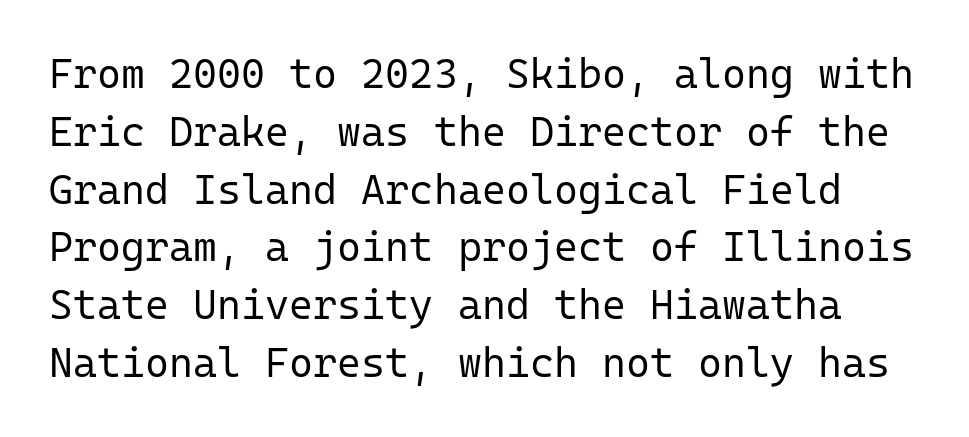
{"serif": "no", "italic": "no", "bold": "no", "weight": "regular", "width": "normal", "stroke_contrast": "low", "x_height": "medium", "monospaced": "yes", "underline": "no", "line_spacing": "normal", "line_spacing_ratio": 1.41, "letter_spacing": "normal", "letter_spacing_em": 0.0, "glyph_px": 41}
